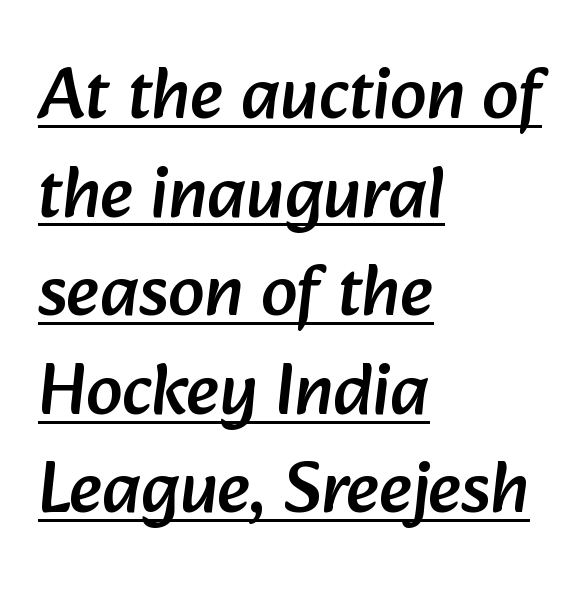
Q: Is the typeface a serif or a sans-serif typeface? A: Sans-serif.
Q: Is the text underlined? A: Yes.
Q: How is the paragraph aligned? A: Left-aligned.
Q: Is the spacing between letters normal or unusually wide? A: Normal.
Q: Is the spacing between lines tight, normal or loose? A: Normal.
Q: Width (condensed, normal, or wide)? A: Normal.
Q: Stroke contrast? A: Low.
Q: x-height? A: Medium.
Q: Monospaced? A: No.
